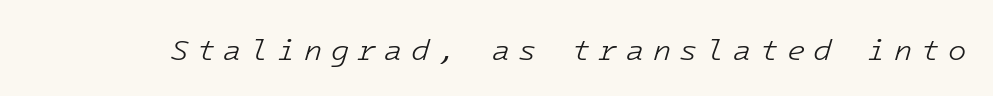
The lettering tilts uniformly, giving the passage an italic look. The gaps between neighbouring characters are conspicuously large. Is this a fixed-width face? Yes — each glyph sits in an identical cell. Stroke thickness stays within the range of a standard reading face or lighter. Quick note: underline off.
